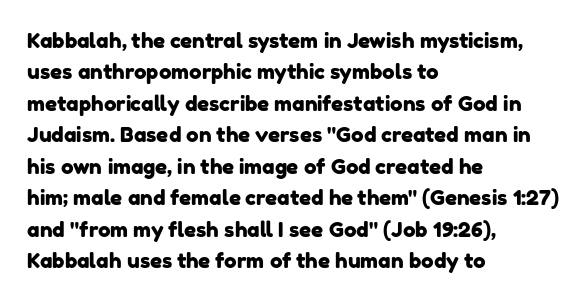
The image shows 21 px text type; set left-aligned, normal line spacing (1.5x), normal letter spacing, not underlined.
